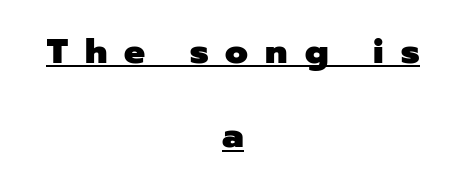
{"serif": "no", "italic": "no", "bold": "yes", "weight": "heavy", "width": "normal", "stroke_contrast": "low", "x_height": "medium", "monospaced": "no", "underline": "yes", "align": "center", "line_spacing": "loose", "line_spacing_ratio": 2.41, "letter_spacing": "wide", "letter_spacing_em": 0.49, "glyph_px": 35}
